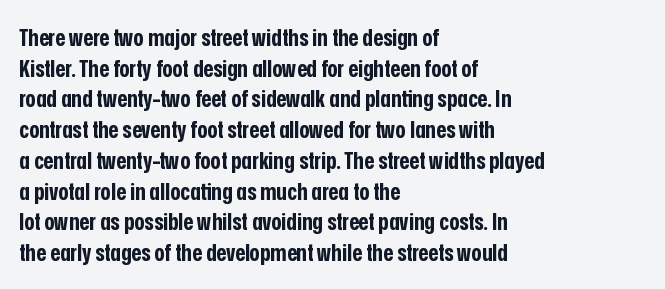
Q: Is the text bold? A: Yes.
Q: Is the text italic (slanted)? A: No, it is upright.
Q: Is the text underlined? A: No.
Q: How is the paragraph aligned? A: Left-aligned.
Q: Is the spacing between letters normal or unusually wide? A: Normal.
Q: Is the spacing between lines tight, normal or loose? A: Normal.
